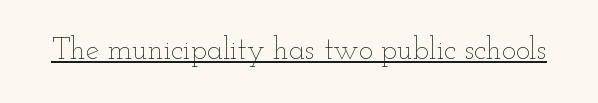
The image shows 30 px thin, wide type, upright; set normal letter spacing, underlined; low stroke contrast and a small x-height.
